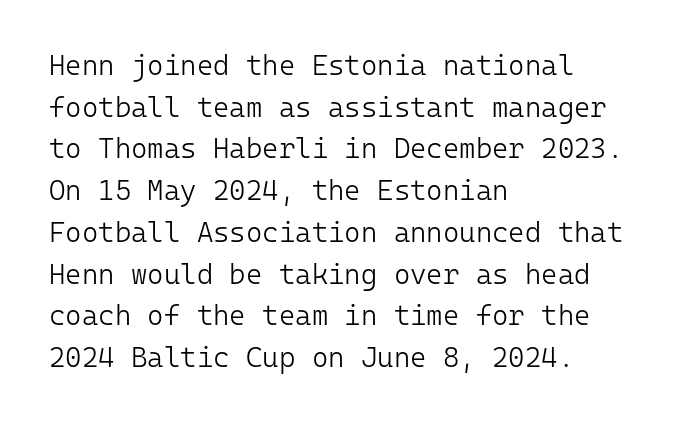
{"serif": "no", "italic": "no", "bold": "no", "weight": "light", "width": "normal", "stroke_contrast": "low", "x_height": "medium", "monospaced": "yes", "underline": "no", "align": "left", "line_spacing": "normal", "line_spacing_ratio": 1.49, "letter_spacing": "normal", "letter_spacing_em": 0.0, "glyph_px": 28}
